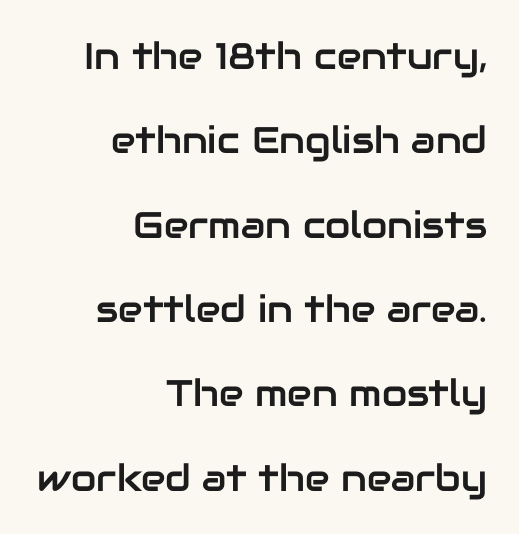
Q: Is the text italic (slanted)? A: No, it is upright.
Q: Is the typeface a serif or a sans-serif typeface? A: Sans-serif.
Q: Is the text underlined? A: No.
Q: How is the paragraph aligned? A: Right-aligned.
Q: Is the spacing between letters normal or unusually wide? A: Normal.
Q: Is the spacing between lines tight, normal or loose? A: Loose.
Q: Width (condensed, normal, or wide)? A: Normal.
Q: Stroke contrast? A: Low.
Q: x-height? A: Medium.
Q: Monospaced? A: No.
